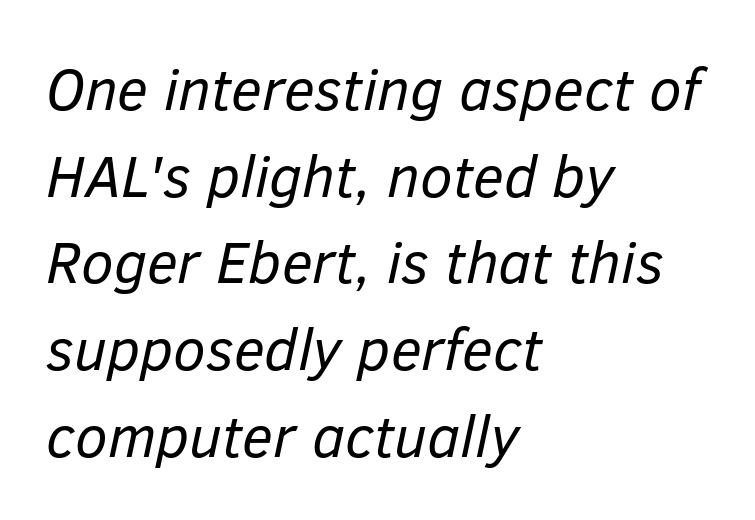
The image shows 59 px regular-weight type, italic (leaning right); set left-aligned, normal line spacing (1.47x), normal letter spacing, not underlined; low stroke contrast and a medium x-height.
